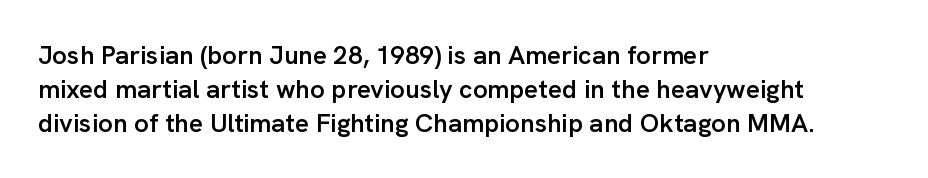
Look at the tracking — it's just the regular setting, nothing added. Line starts are locked; line ends wander. No word sits above an underline. The sample has been set in demibold, a notch under bold.
